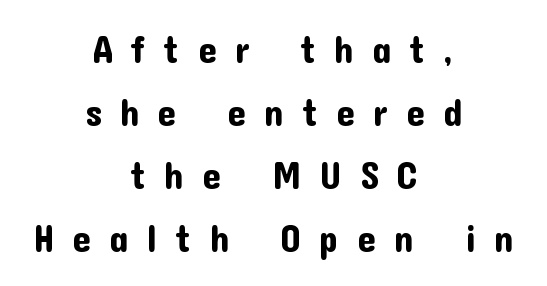
The image shows 37 px sans-serif type, upright; set centered, normal line spacing (1.7x), unusually wide letter spacing (+0.49 em), not underlined; low stroke contrast and a medium x-height.
